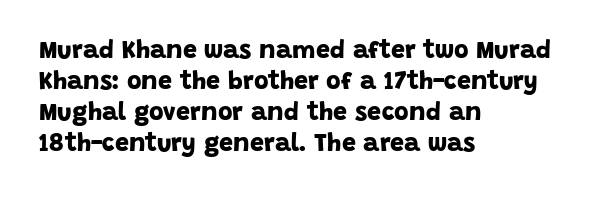
The passage shown is not underscored anywhere. Every row of glyphs begins at an identical x-position on the left. The passage shown is emphatically bold. The line texture is even and compact thanks to regular tracking.
